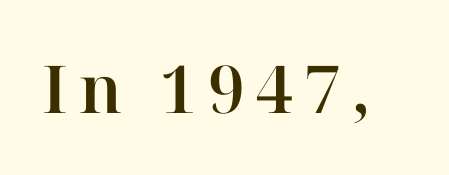
{"serif": "yes", "italic": "no", "width": "normal", "stroke_contrast": "high", "x_height": "medium", "monospaced": "no", "underline": "no", "glyph_px": 66}
